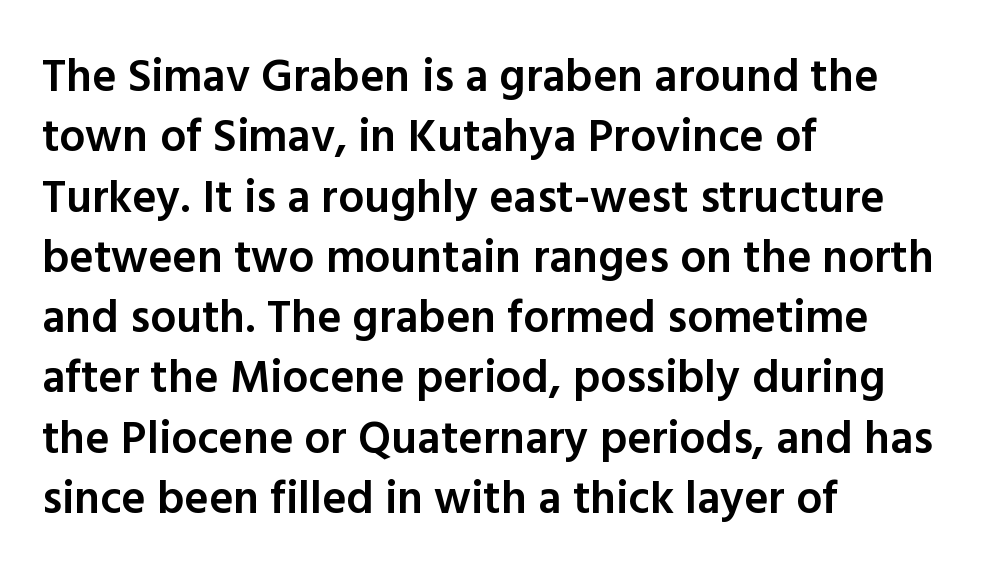
{"serif": "no", "italic": "no", "bold": "semi", "weight": "semibold", "width": "normal", "x_height": "medium", "monospaced": "no", "underline": "no", "align": "left", "line_spacing": "normal", "line_spacing_ratio": 1.31, "letter_spacing": "normal", "letter_spacing_em": 0.0, "glyph_px": 46}
